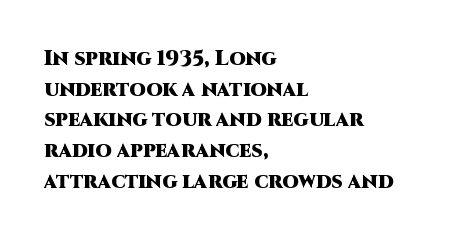
Glyph-to-glyph distance matches everyday printed text. If you drew a line through each stem, it would be perfectly vertical. Horizontal bands of white between lines are of average thickness. Type without underlining. The glyphs have the mass of a bold cut.
